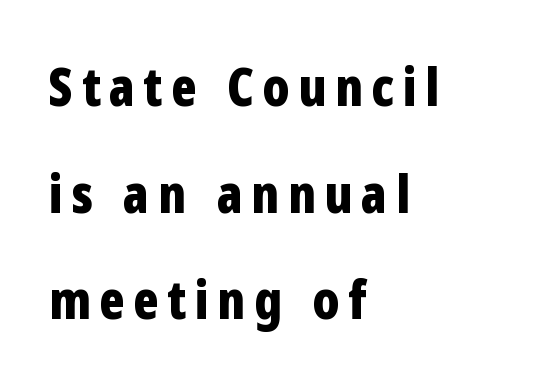
Q: Is the text bold? A: Yes.
Q: Is the text italic (slanted)? A: No, it is upright.
Q: Is the typeface a serif or a sans-serif typeface? A: Sans-serif.
Q: Is the text underlined? A: No.
Q: How is the paragraph aligned? A: Left-aligned.
Q: Is the spacing between lines tight, normal or loose? A: Loose.
Q: Width (condensed, normal, or wide)? A: Condensed.
Q: Stroke contrast? A: Low.
Q: x-height? A: Medium.
Q: Monospaced? A: No.
